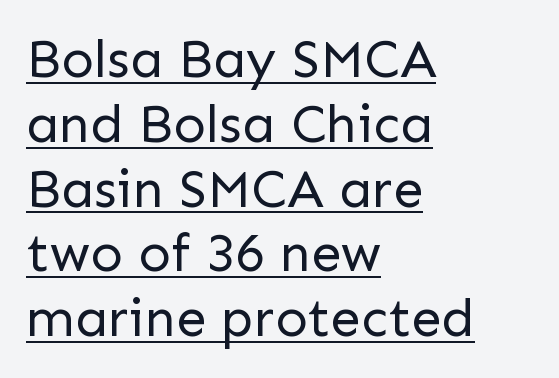
The image shows 54 px regular-weight sans-serif type, upright; set left-aligned, line spacing 1.2x, normal letter spacing, underlined; low stroke contrast and a medium x-height.
